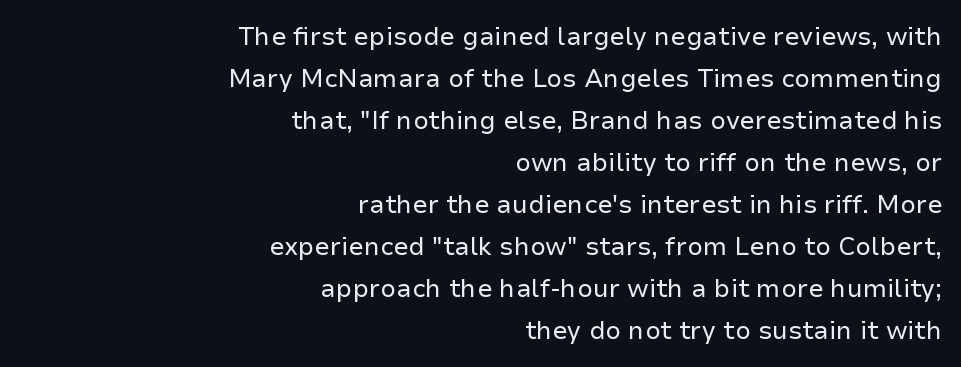
The image shows 25 px text type, upright; set right-aligned, normal line spacing (1.68x), normal letter spacing, not underlined.
